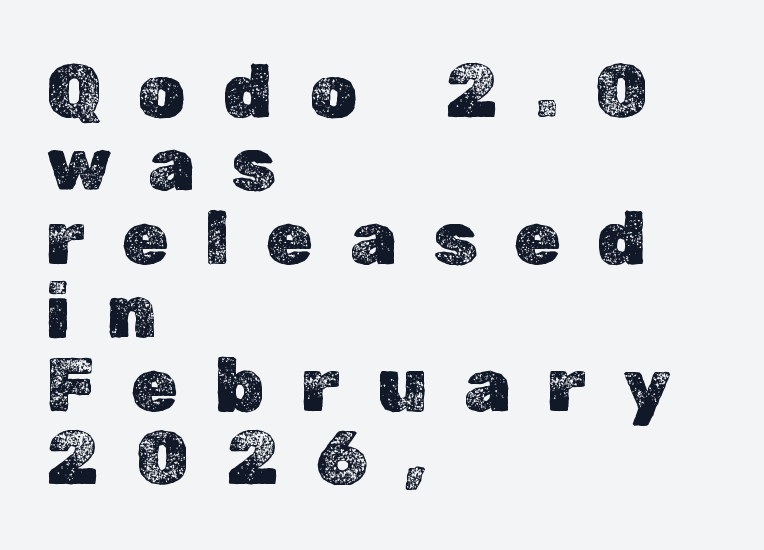
Horizontally, the lines are justified to the leading edge only. Quick note: interline space is minimal. The gap between lines stays unmarked. The axis of the letterforms is exactly vertical.
